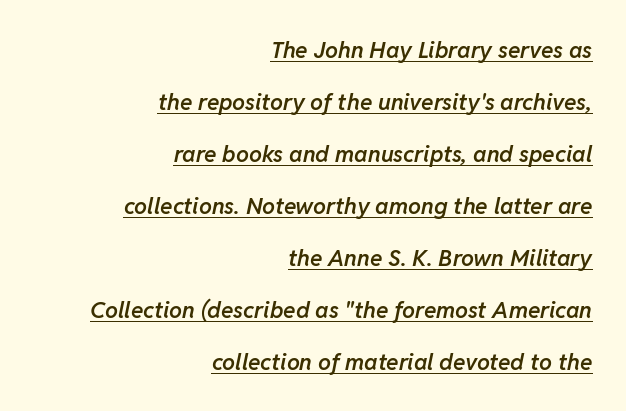
A continuous stroke trails under the words, as in a hyperlink. Characters are canted at an angle relative to the baseline's perpendicular. There is no visible air inserted between adjacent glyphs. The sample has been set in demibold, a notch under bold. Layout note: lines flush right.
